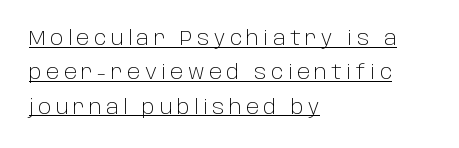
Q: Is the text bold? A: No.
Q: Is the text italic (slanted)? A: No, it is upright.
Q: Is the text underlined? A: Yes.
Q: How is the paragraph aligned? A: Left-aligned.
Q: Is the spacing between letters normal or unusually wide? A: Unusually wide.
